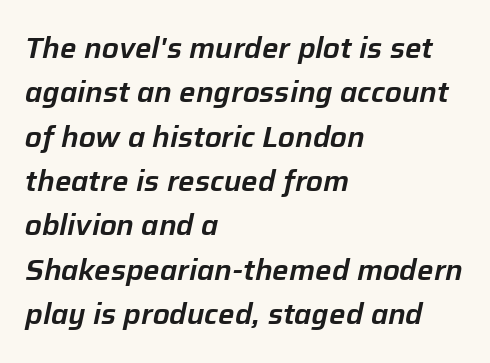
Q: Is the text italic (slanted)? A: Yes, it leans right by about 12 degrees.
Q: Is the text underlined? A: No.
Q: How is the paragraph aligned? A: Left-aligned.
Q: Is the spacing between letters normal or unusually wide? A: Normal.
Q: Is the spacing between lines tight, normal or loose? A: Normal.
Q: Width (condensed, normal, or wide)? A: Normal.
Q: Stroke contrast? A: Low.
Q: x-height? A: Medium.
Q: Monospaced? A: No.
